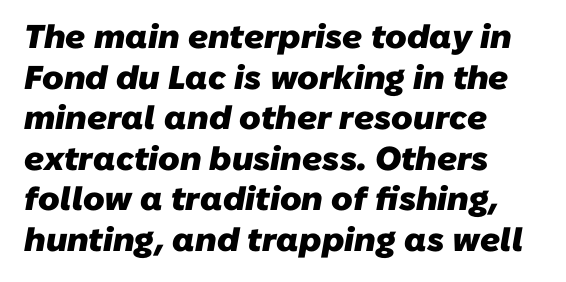
{"serif": "no", "bold": "yes", "weight": "heavy", "width": "normal", "stroke_contrast": "low", "x_height": "medium", "monospaced": "no", "underline": "no", "align": "left", "line_spacing_ratio": 1.23, "letter_spacing": "normal", "letter_spacing_em": 0.0, "glyph_px": 33}
